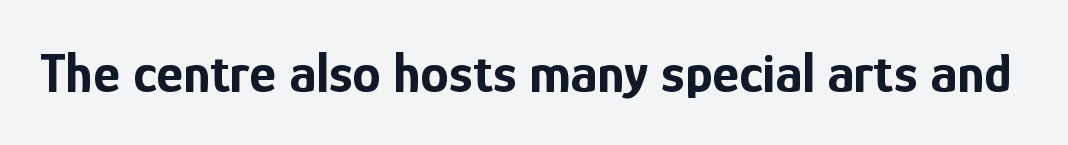
{"serif": "no", "italic": "no", "bold": "yes", "weight": "bold", "width": "condensed", "stroke_contrast": "low", "x_height": "medium", "monospaced": "no", "underline": "no", "letter_spacing": "normal", "letter_spacing_em": 0.0, "glyph_px": 57}
